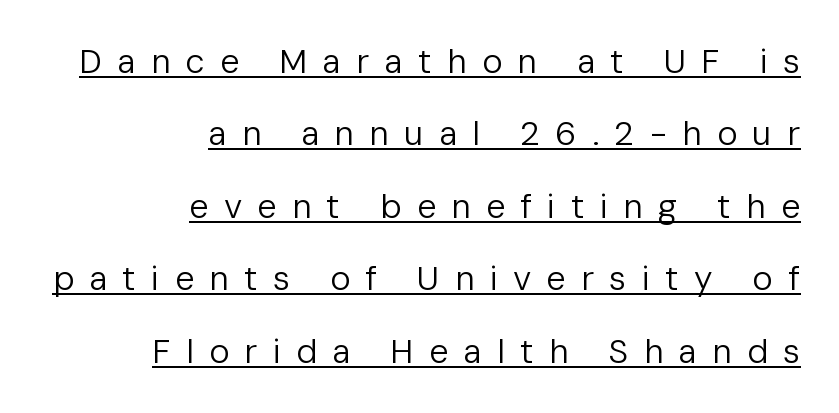
{"serif": "no", "italic": "no", "bold": "no", "weight": "regular", "width": "normal", "stroke_contrast": "low", "x_height": "medium", "monospaced": "no", "underline": "yes", "align": "right", "line_spacing": "loose", "line_spacing_ratio": 2.13, "letter_spacing": "wide", "letter_spacing_em": 0.45, "glyph_px": 34}
